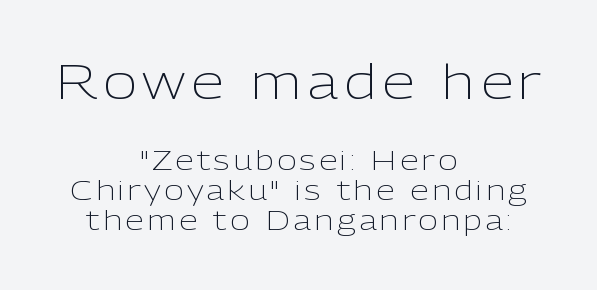
Is this a fixed-width face? No — the glyphs have proportional, varying widths. Does the type have serifs? No, each stem ends abruptly. Is there any slant? The stems are plumb. The passage shown is not underscored anywhere. The first block has been scaled up relative to the second.
